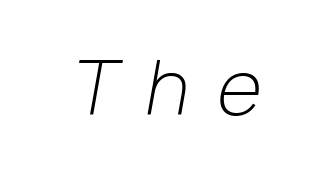
{"italic": "yes", "lean": "right", "slant_degrees": 10, "bold": "no", "weight": "light", "width": "normal", "stroke_contrast": "low", "x_height": "medium", "monospaced": "no", "underline": "no", "letter_spacing": "wide", "letter_spacing_em": 0.39, "glyph_px": 73}
